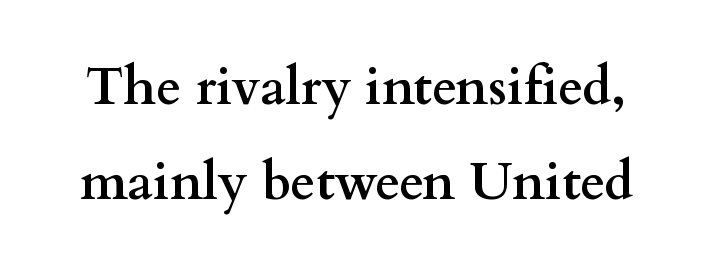
The strokes are fattened all the way to bold. Students, note that the glyphs here touch the page at normal intervals. Letterform terminals end in serifs throughout the passage. In terms of posture, this sample is upright. Words float on clear page, feet unadorned. You could not count columns in this text — the font is proportionally spaced.
